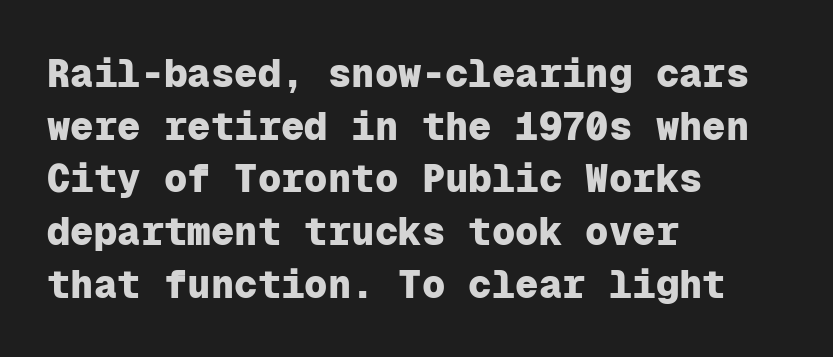
{"serif": "no", "italic": "no", "bold": "yes", "weight": "heavy", "width": "normal", "stroke_contrast": "low", "x_height": "medium", "monospaced": "yes", "underline": "no", "align": "left", "line_spacing": "normal", "line_spacing_ratio": 1.35, "letter_spacing": "normal", "letter_spacing_em": 0.0, "glyph_px": 39}
